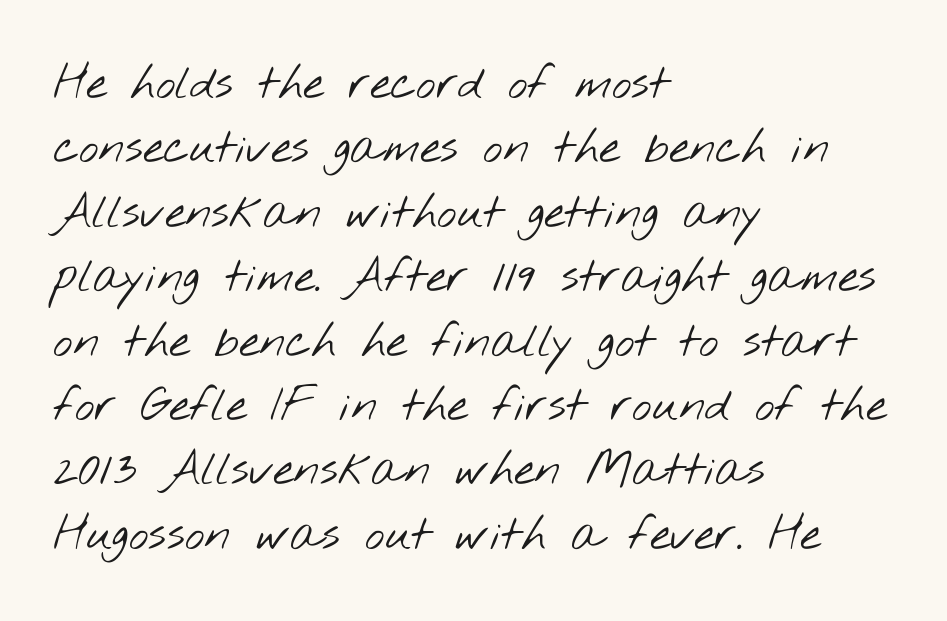
The image shows 47 px light, wide sans-serif type; set left-aligned, normal line spacing (1.37x), normal letter spacing, not underlined; low stroke contrast and a small x-height.
